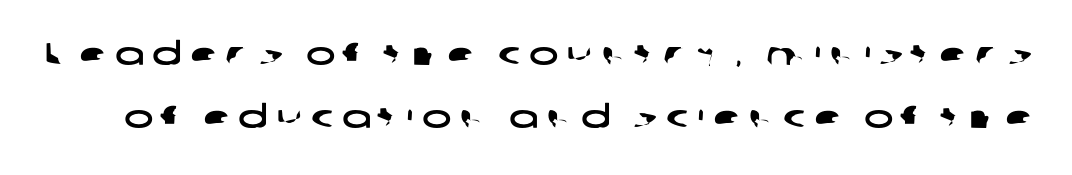
{"serif": "no", "width": "wide", "stroke_contrast": "low", "x_height": "medium", "monospaced": "no", "underline": "no", "line_spacing": "loose", "line_spacing_ratio": 2.03, "letter_spacing": "wide", "letter_spacing_em": 0.28, "glyph_px": 31}
